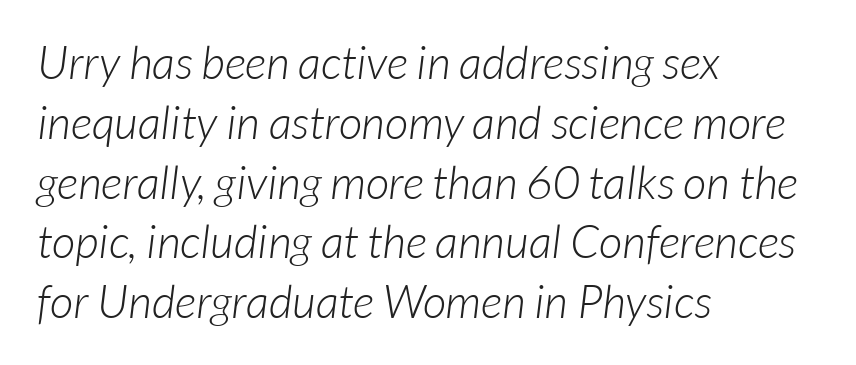
Is there much room between lines? A standard amount, neither cramped nor airy. The letters advance in unequal steps, a hallmark of proportional type. Underlining? Definitely not there. Casual observation: everything's shoved over to the left. Observe the ordinary spacing: letters are neighbours, not strangers.
